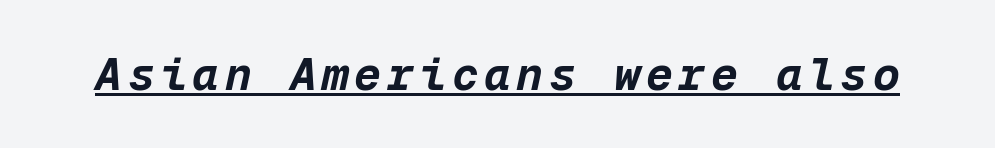
Q: Is the text bold? A: Yes.
Q: Is the text italic (slanted)? A: Yes, it leans right by about 12 degrees.
Q: Is the text underlined? A: Yes.
Q: Width (condensed, normal, or wide)? A: Normal.
Q: Stroke contrast? A: Low.
Q: x-height? A: Medium.
Q: Monospaced? A: Yes.
